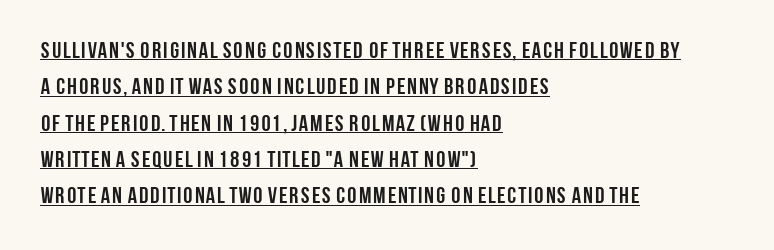
The image shows 23 px bold type, upright; set left-aligned, normal line spacing (1.58x), normal letter spacing, underlined.
